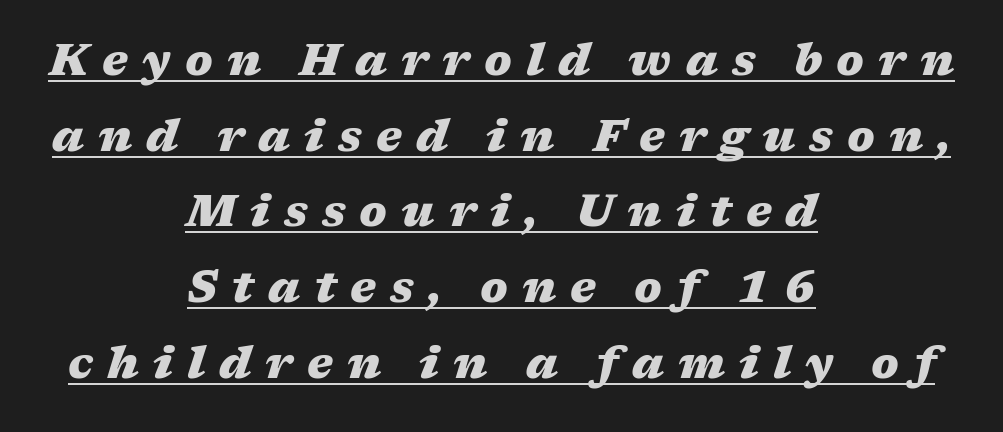
Q: Is the text bold? A: Yes.
Q: Is the text italic (slanted)? A: Yes, it leans right by about 17 degrees.
Q: Is the text underlined? A: Yes.
Q: How is the paragraph aligned? A: Centered.
Q: Is the spacing between letters normal or unusually wide? A: Unusually wide.
Q: Width (condensed, normal, or wide)? A: Wide.
Q: Stroke contrast? A: Medium.
Q: x-height? A: Medium.
Q: Monospaced? A: No.
